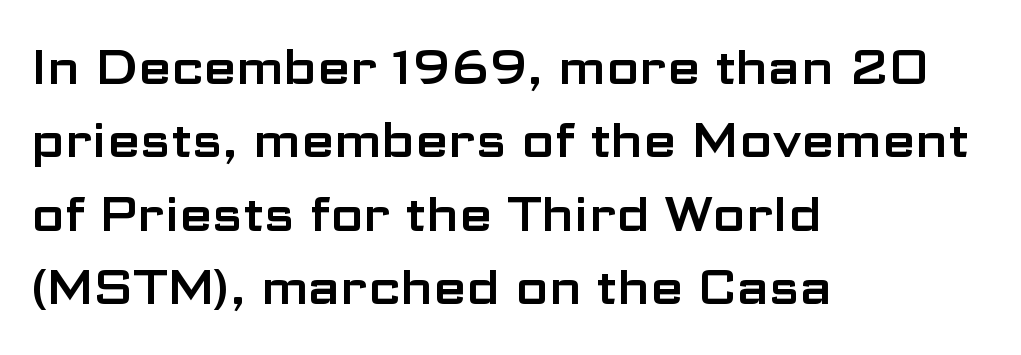
{"serif": "no", "italic": "no", "width": "wide", "stroke_contrast": "low", "x_height": "medium", "monospaced": "no", "underline": "no", "align": "left", "line_spacing": "normal", "line_spacing_ratio": 1.53, "letter_spacing": "normal", "letter_spacing_em": 0.0, "glyph_px": 48}
